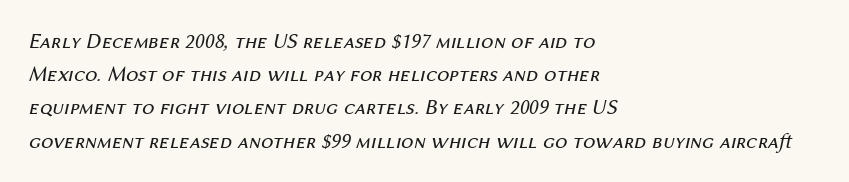
{"italic": "yes", "lean": "right", "slant_degrees": 12, "bold": "no", "underline": "no", "align": "left", "line_spacing": "normal", "line_spacing_ratio": 1.51, "letter_spacing": "normal", "letter_spacing_em": 0.0, "glyph_px": 22}
